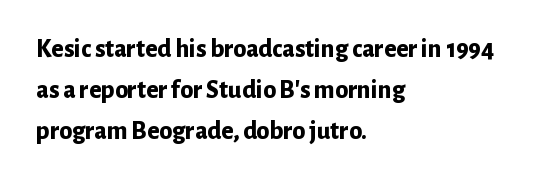
{"italic": "no", "bold": "yes", "underline": "no", "align": "left", "line_spacing": "normal", "line_spacing_ratio": 1.58, "letter_spacing": "normal", "letter_spacing_em": 0.0, "glyph_px": 26}
